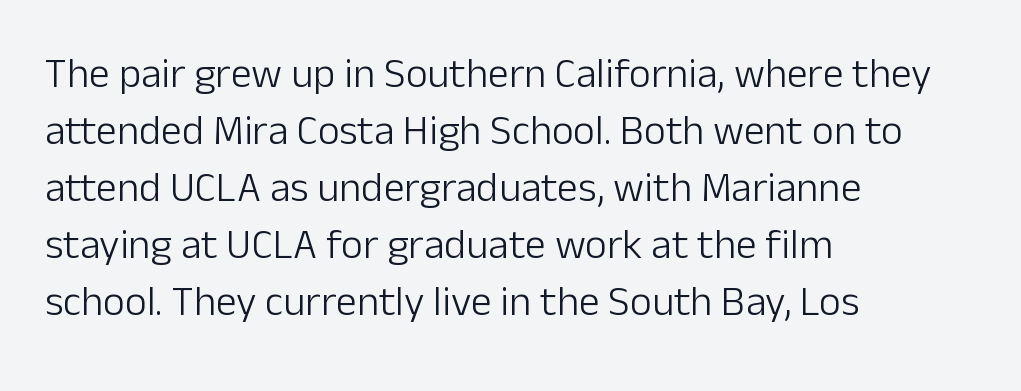
Q: Is the text bold? A: No.
Q: Is the text italic (slanted)? A: No, it is upright.
Q: Is the typeface a serif or a sans-serif typeface? A: Sans-serif.
Q: Is the text underlined? A: No.
Q: How is the paragraph aligned? A: Left-aligned.
Q: Is the spacing between letters normal or unusually wide? A: Normal.
Q: Is the spacing between lines tight, normal or loose? A: Normal.
Q: Width (condensed, normal, or wide)? A: Normal.
Q: Stroke contrast? A: Low.
Q: x-height? A: Medium.
Q: Monospaced? A: No.
